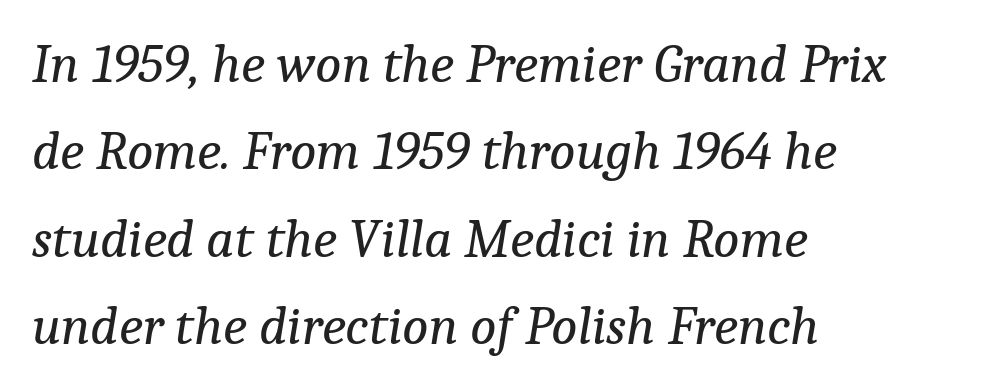
{"serif": "yes", "italic": "yes", "lean": "right", "slant_degrees": 9, "bold": "no", "weight": "regular", "width": "normal", "stroke_contrast": "low", "x_height": "medium", "monospaced": "no", "underline": "no", "align": "left", "line_spacing": "normal", "line_spacing_ratio": 1.59, "letter_spacing": "normal", "letter_spacing_em": 0.0, "glyph_px": 55}
